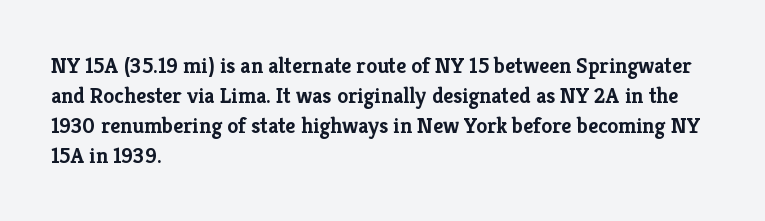
The image shows 22 px bold type, upright; set left-aligned, normal line spacing (1.36x), normal letter spacing, not underlined.
